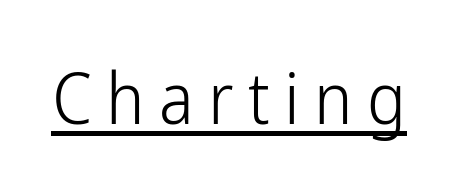
Bold? No — there's no thickening of the strokes. Check the space under the baseline: a stroke is drawn there. The letters carry no serifs — their stems end cleanly without finishing strokes. Spacing verdict: proportional, widths tailored to each character. Does the lettering tilt? It doesn't — this is upright.
